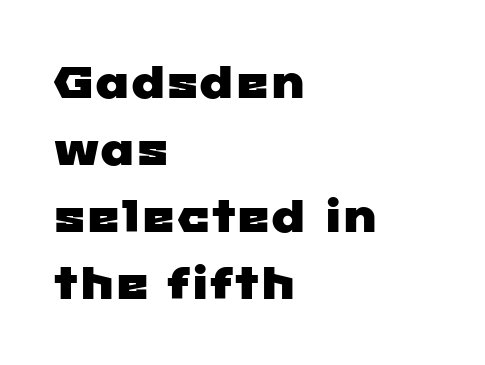
The image shows 45 px wide sans-serif type; set left-aligned, normal line spacing (1.49x), normal letter spacing, not underlined; low stroke contrast and a medium x-height.
